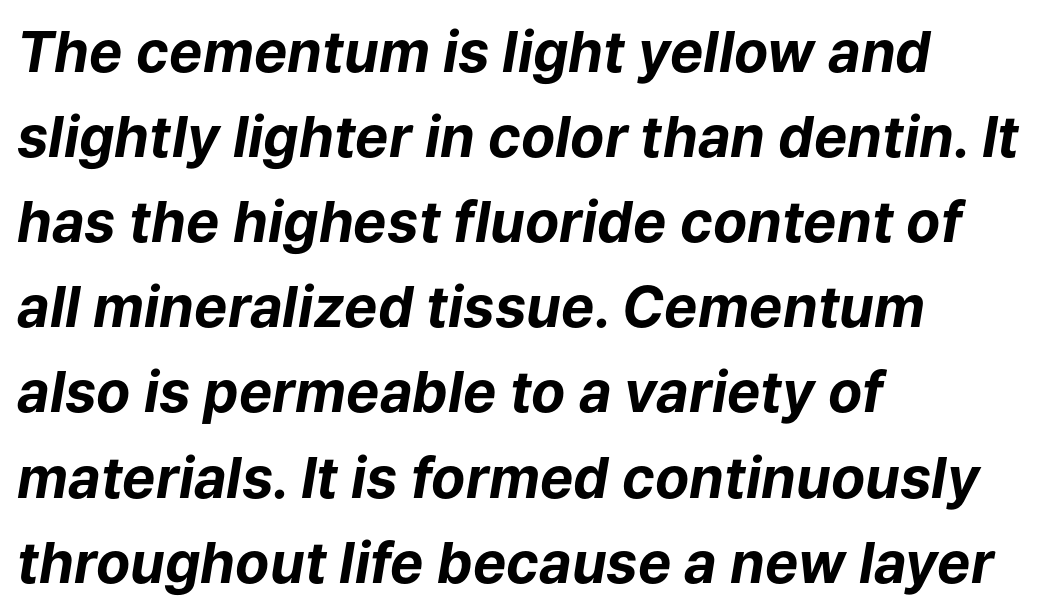
Q: Is the text bold? A: Yes.
Q: Is the text italic (slanted)? A: Yes, it leans right by about 9 degrees.
Q: Is the text underlined? A: No.
Q: How is the paragraph aligned? A: Left-aligned.
Q: Is the spacing between letters normal or unusually wide? A: Normal.
Q: Is the spacing between lines tight, normal or loose? A: Normal.
Q: Width (condensed, normal, or wide)? A: Normal.
Q: Stroke contrast? A: Low.
Q: x-height? A: Medium.
Q: Monospaced? A: No.
